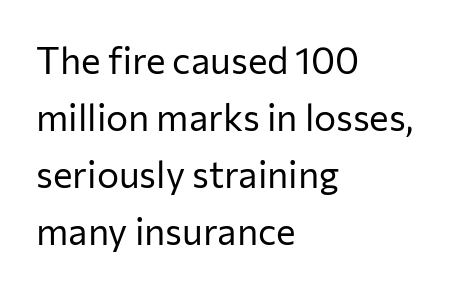
The image shows 37 px regular-weight sans-serif type, upright; set left-aligned, normal line spacing (1.54x), normal letter spacing, not underlined; low stroke contrast and a medium x-height.
